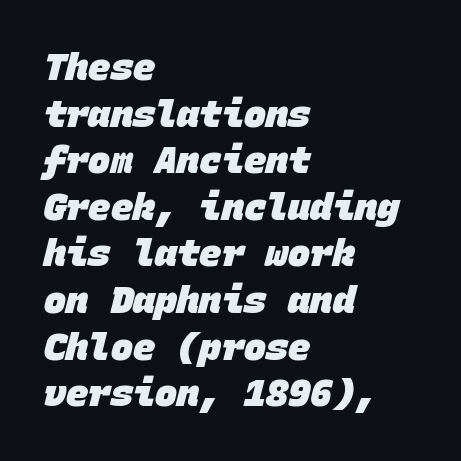
The image shows 37 px heavy sans-serif type, monospaced; set left-aligned, normal line spacing (1.26x), normal letter spacing, not underlined; low stroke contrast and a large x-height.
